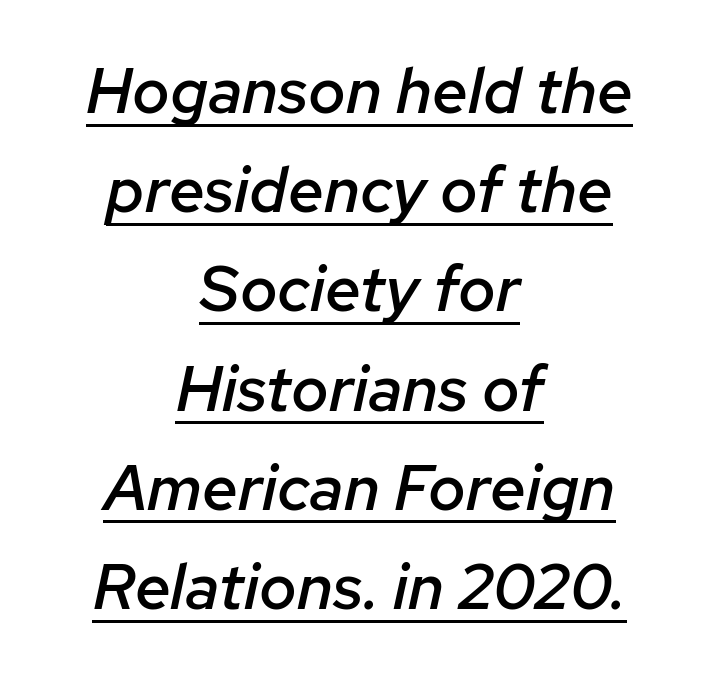
Here the designer chose a conventional face with non-uniform glyph widths. Underlined type. The rendering uses a moderate line-height, typical for paragraphs. Typesetter's note: demi weight, one step under bold. A student would call this center alignment; a typographer would say set centered. No extra tracking has been applied to these lines.
